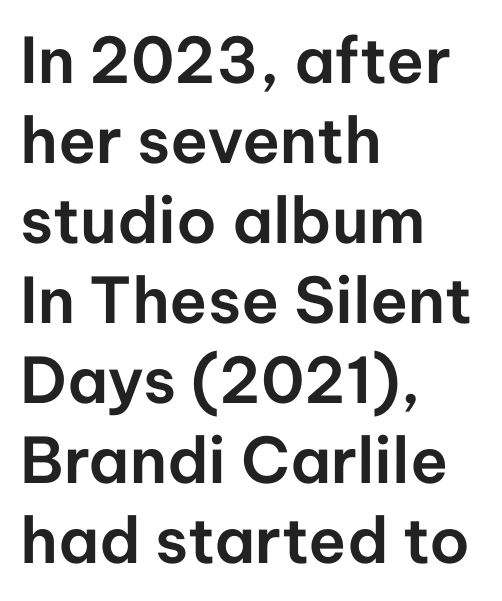
{"serif": "no", "italic": "no", "width": "normal", "stroke_contrast": "low", "x_height": "medium", "monospaced": "no", "underline": "no", "align": "left", "line_spacing": "normal", "line_spacing_ratio": 1.27, "letter_spacing": "normal", "letter_spacing_em": 0.0, "glyph_px": 63}
